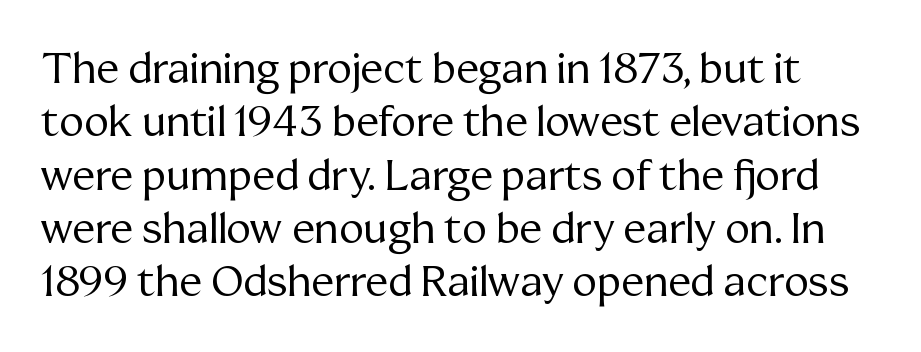
Q: Is the text bold? A: No.
Q: Is the text italic (slanted)? A: No, it is upright.
Q: Is the typeface a serif or a sans-serif typeface? A: Serif.
Q: Is the text underlined? A: No.
Q: Is the spacing between letters normal or unusually wide? A: Normal.
Q: Is the spacing between lines tight, normal or loose? A: Normal.
Q: Width (condensed, normal, or wide)? A: Normal.
Q: Stroke contrast? A: Medium.
Q: x-height? A: Medium.
Q: Monospaced? A: No.
